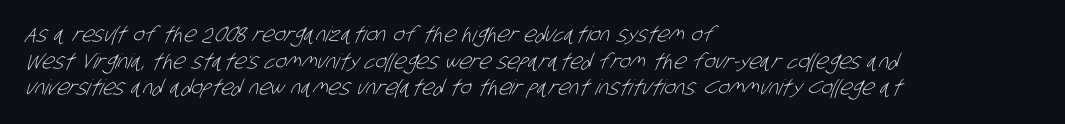
The image shows 21 px text type; set left-aligned, normal line spacing (1.27x), normal letter spacing, not underlined.
